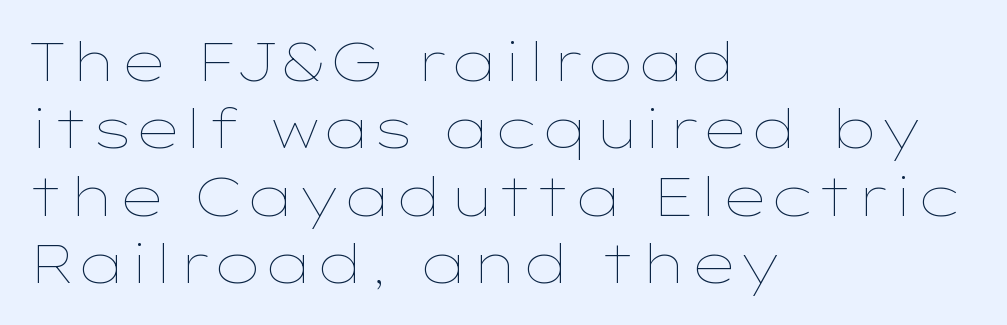
Standard letterfit; no display-style spreading of the glyphs. Which margin do the lines hug? The left one — the right edge is uneven. Designer's note — italics off, roman on. Each new line begins a customary step beneath the previous one. Honestly, there is no underline to notice here at all. A light-to-regular cut is what we see here.
